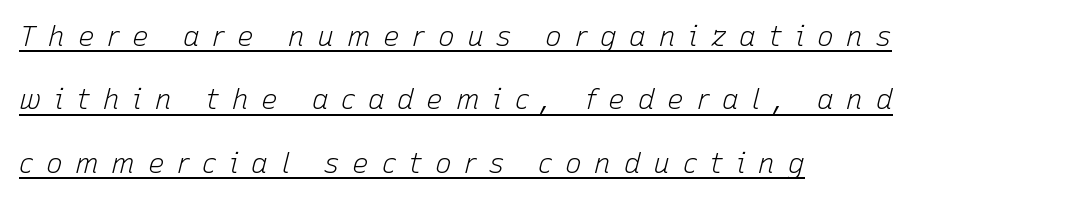
{"italic": "yes", "lean": "right", "slant_degrees": 15, "bold": "no", "weight": "light", "width": "normal", "stroke_contrast": "low", "x_height": "medium", "monospaced": "no", "underline": "yes", "align": "left", "line_spacing": "loose", "line_spacing_ratio": 2.26, "letter_spacing": "wide", "letter_spacing_em": 0.45, "glyph_px": 28}
